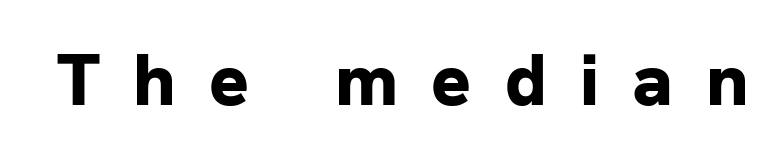
{"serif": "no", "italic": "no", "bold": "yes", "weight": "bold", "width": "normal", "stroke_contrast": "low", "x_height": "medium", "monospaced": "no", "underline": "no", "letter_spacing": "wide", "letter_spacing_em": 0.45, "glyph_px": 74}
